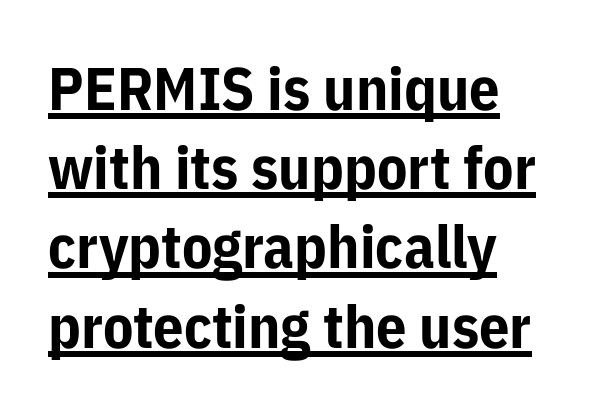
The image shows 60 px bold sans-serif type, upright; set left-aligned, normal line spacing (1.32x), normal letter spacing, underlined; low stroke contrast and a medium x-height.
